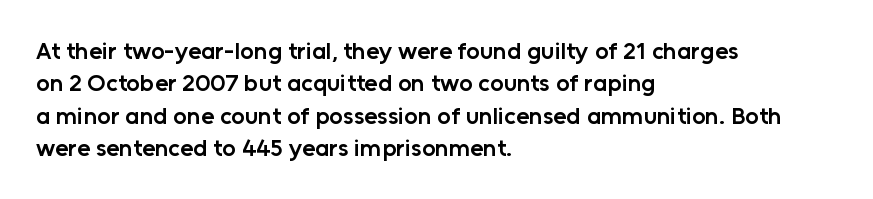
{"italic": "no", "bold": "semi", "underline": "no", "align": "left", "line_spacing": "normal", "line_spacing_ratio": 1.35, "letter_spacing": "normal", "letter_spacing_em": 0.0, "glyph_px": 24}
